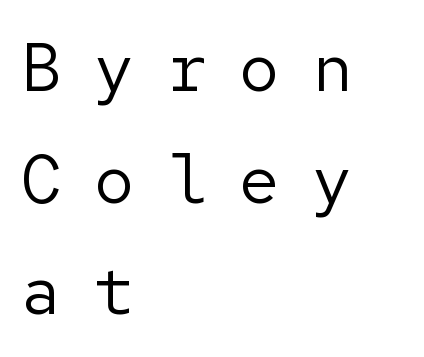
Q: Is the text bold? A: No.
Q: Is the text italic (slanted)? A: No, it is upright.
Q: Is the typeface a serif or a sans-serif typeface? A: Sans-serif.
Q: Is the text underlined? A: No.
Q: How is the paragraph aligned? A: Left-aligned.
Q: Is the spacing between letters normal or unusually wide? A: Unusually wide.
Q: Is the spacing between lines tight, normal or loose? A: Normal.
Q: Width (condensed, normal, or wide)? A: Normal.
Q: Stroke contrast? A: Low.
Q: x-height? A: Medium.
